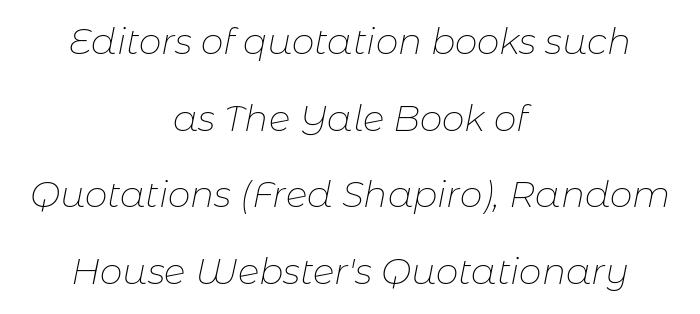
The image shows 36 px thin type, italic (leaning right); set centered, loose line spacing (2.13x), normal letter spacing, not underlined; low stroke contrast and a medium x-height.
